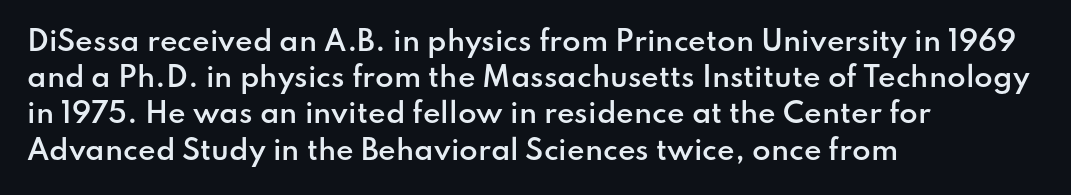
Q: Is the text bold? A: Semi-bold.
Q: Is the text italic (slanted)? A: No, it is upright.
Q: Is the text underlined? A: No.
Q: How is the paragraph aligned? A: Left-aligned.
Q: Is the spacing between letters normal or unusually wide? A: Normal.
Q: Is the spacing between lines tight, normal or loose? A: Normal.
